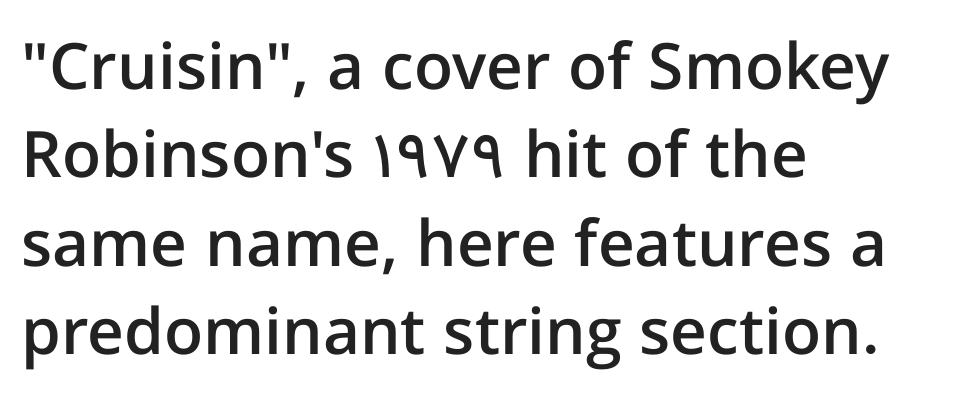
Glyph-to-glyph distance matches everyday printed text. Compared with typical paragraphs, the rows here are spaced about the same. I'd call this a sans setting — the letters go barefoot. Underline: absent.
